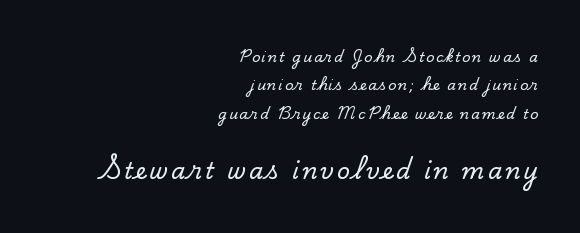
{"underline": "no", "align": "right", "line_spacing": "loose", "line_spacing_ratio": 2.03, "larger_block": "second", "size_ratio": 1.64, "glyph_px": 23}
